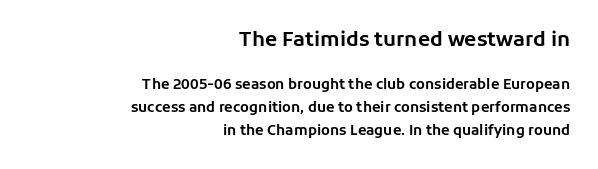
Is the letter spacing exaggerated? No — it looks like the ordinary default. Larger block? The one above; the one below is distinctly smaller. It's the straight-up-and-down kind of type. Reading down the block, your eye finds every line finishing at a fixed right position. A bare baseline throughout the passage. How would I describe the line gaps? Plain and ordinary.
